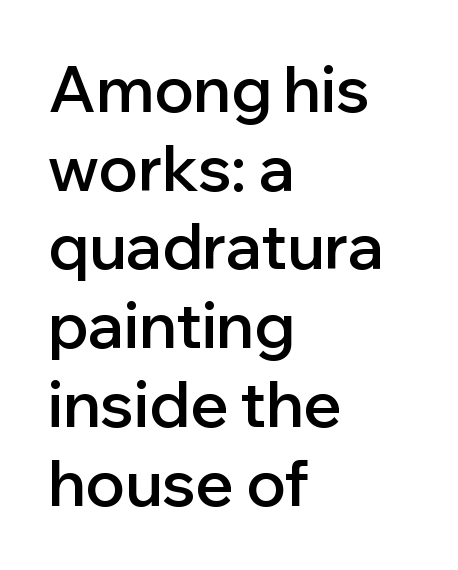
Q: Is the text bold? A: Semi-bold.
Q: Is the text italic (slanted)? A: No, it is upright.
Q: Is the typeface a serif or a sans-serif typeface? A: Sans-serif.
Q: Is the text underlined? A: No.
Q: How is the paragraph aligned? A: Left-aligned.
Q: Is the spacing between letters normal or unusually wide? A: Normal.
Q: Is the spacing between lines tight, normal or loose? A: Normal.
Q: Width (condensed, normal, or wide)? A: Normal.
Q: Stroke contrast? A: Low.
Q: x-height? A: Medium.
Q: Monospaced? A: No.
